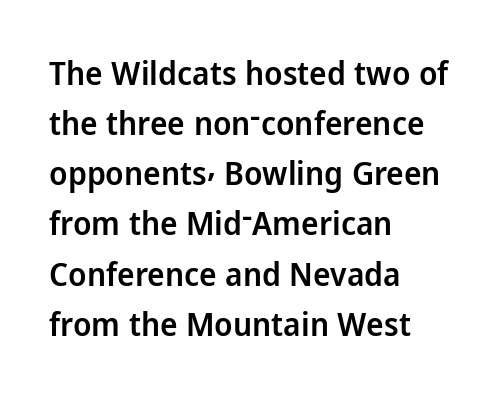
Looks like regular typesetting: each glyph gets only the width it needs. Normally led — the rows are evenly, conventionally spaced. Typographically, this falls in the sans-serif category. This is moderately heavy type, rendered in semibold. Ordinary non-slanted type is in use. The lines are quadded left.
